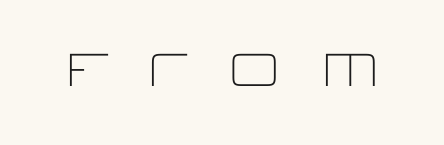
Any mark beneath the type? The region is blank. The typography opts for an upright posture over an oblique one. The rendering shows plain stroke endings on the letterforms — a sans-serif design. There is plenty of visible air inserted between adjacent glyphs. Weight: regular or lighter. The letters advance in unequal steps, a hallmark of proportional type.
